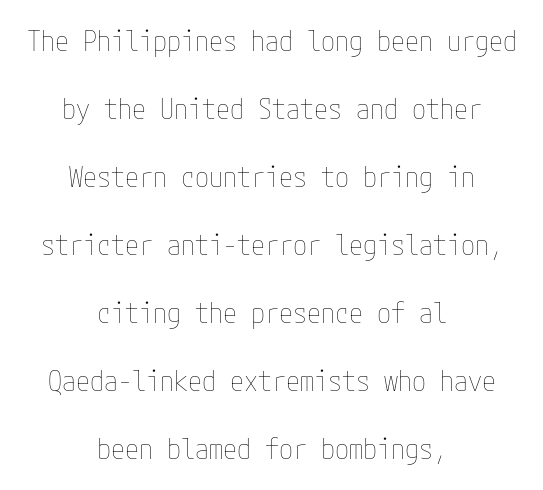
{"italic": "no", "bold": "no", "weight": "thin", "width": "condensed", "stroke_contrast": "low", "x_height": "medium", "underline": "no", "align": "center", "line_spacing": "loose", "line_spacing_ratio": 2.43, "letter_spacing": "normal", "letter_spacing_em": 0.0, "glyph_px": 28}
